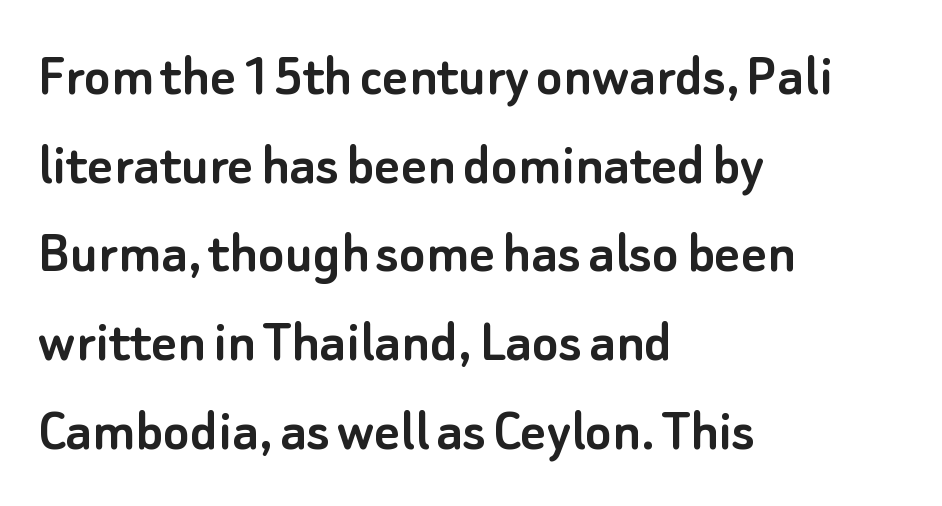
Q: Is the text italic (slanted)? A: No, it is upright.
Q: Is the typeface a serif or a sans-serif typeface? A: Sans-serif.
Q: Is the text underlined? A: No.
Q: How is the paragraph aligned? A: Left-aligned.
Q: Is the spacing between letters normal or unusually wide? A: Normal.
Q: Is the spacing between lines tight, normal or loose? A: Normal.
Q: Width (condensed, normal, or wide)? A: Normal.
Q: Stroke contrast? A: Low.
Q: x-height? A: Small.
Q: Monospaced? A: No.
